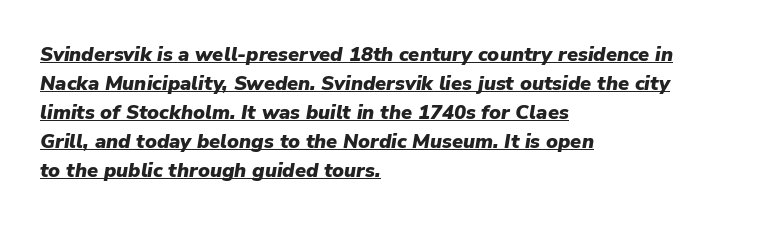
The image shows 20 px bold type, italic (leaning right); set left-aligned, normal line spacing (1.45x), normal letter spacing, underlined.
